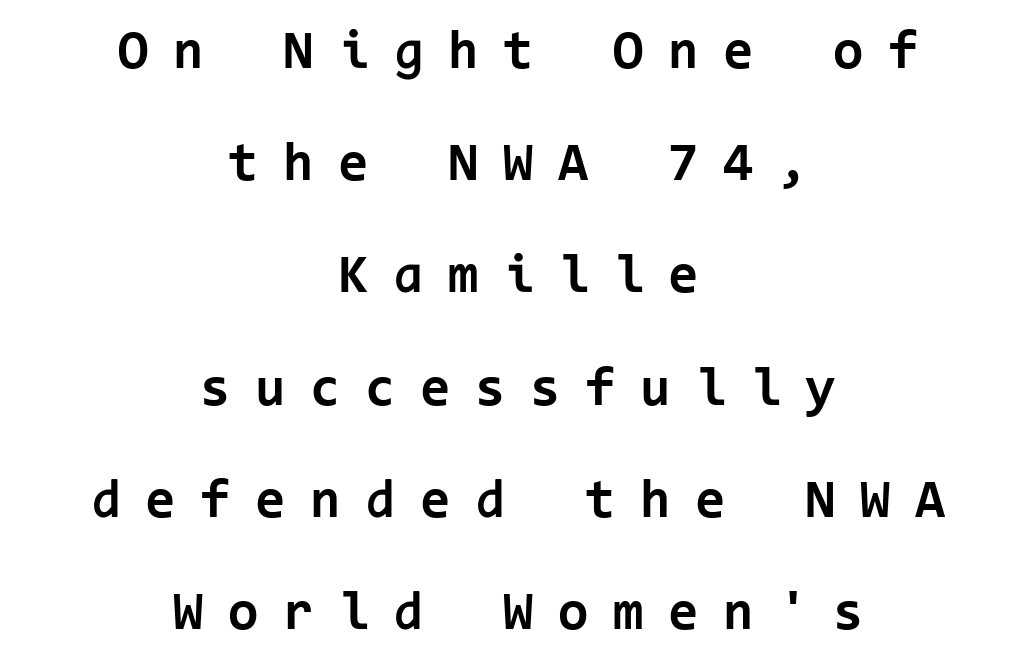
The face used here is monospaced, like something from a code editor. Widely set lines give the paragraph a tall, airy silhouette. Each row of text sits above clean, open space. It's the straight-up-and-down kind of type. Heft: maximum for text — a bold.
